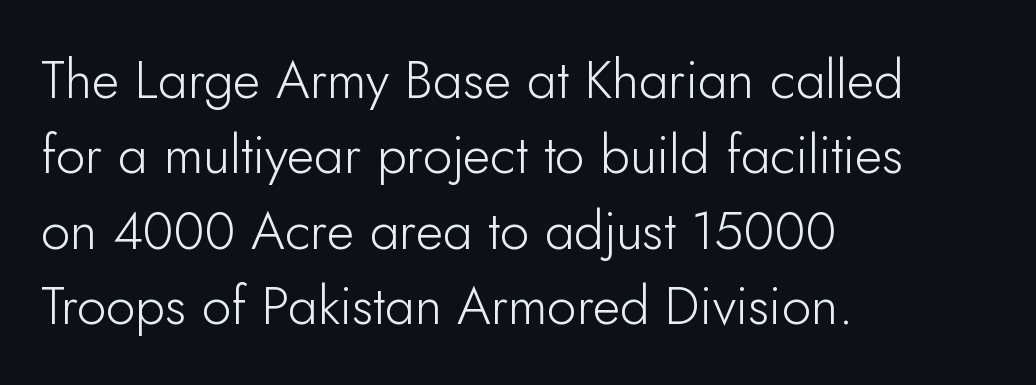
Q: Is the text bold? A: No.
Q: Is the text italic (slanted)? A: No, it is upright.
Q: Is the typeface a serif or a sans-serif typeface? A: Sans-serif.
Q: Is the text underlined? A: No.
Q: How is the paragraph aligned? A: Left-aligned.
Q: Is the spacing between letters normal or unusually wide? A: Normal.
Q: Is the spacing between lines tight, normal or loose? A: Normal.
Q: Width (condensed, normal, or wide)? A: Normal.
Q: Stroke contrast? A: Low.
Q: x-height? A: Small.
Q: Monospaced? A: No.
